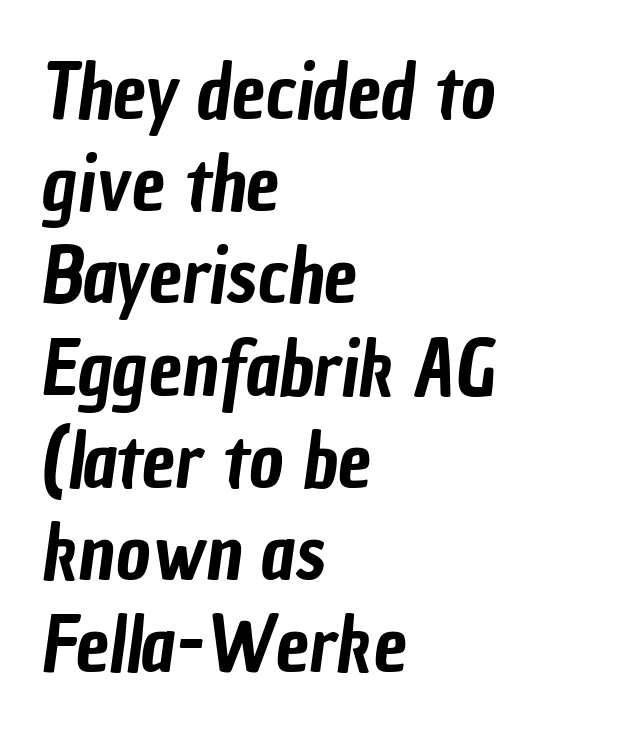
The image shows 75 px condensed sans-serif type; set left-aligned, line spacing 1.23x, normal letter spacing, not underlined; low stroke contrast and a medium x-height.
